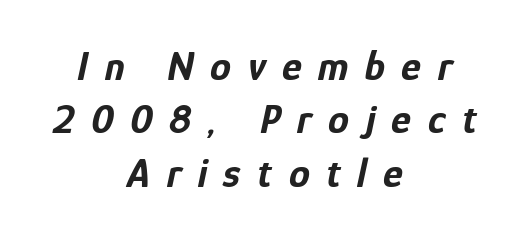
Q: Is the text bold? A: Yes.
Q: Is the text italic (slanted)? A: Yes, it leans right by about 12 degrees.
Q: Is the text underlined? A: No.
Q: How is the paragraph aligned? A: Centered.
Q: Is the spacing between letters normal or unusually wide? A: Unusually wide.
Q: Is the spacing between lines tight, normal or loose? A: Normal.
Q: Width (condensed, normal, or wide)? A: Condensed.
Q: Stroke contrast? A: Low.
Q: x-height? A: Medium.
Q: Monospaced? A: No.
